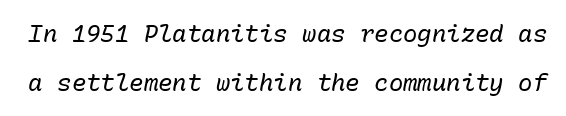
The image shows 24 px text type, italic (leaning right); set loose line spacing (2.04x), normal letter spacing, not underlined.
